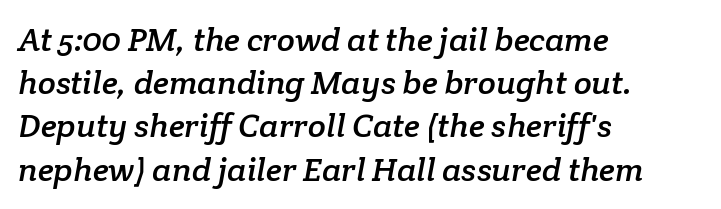
{"serif": "yes", "width": "normal", "stroke_contrast": "low", "x_height": "medium", "monospaced": "no", "underline": "no", "align": "left", "line_spacing": "normal", "line_spacing_ratio": 1.31, "letter_spacing": "normal", "letter_spacing_em": 0.0, "glyph_px": 33}
